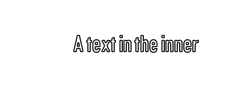
If you drew a line through each stem, it would be perfectly vertical. Characters follow at the spacing the type designer built in. The words here are not underlined.
